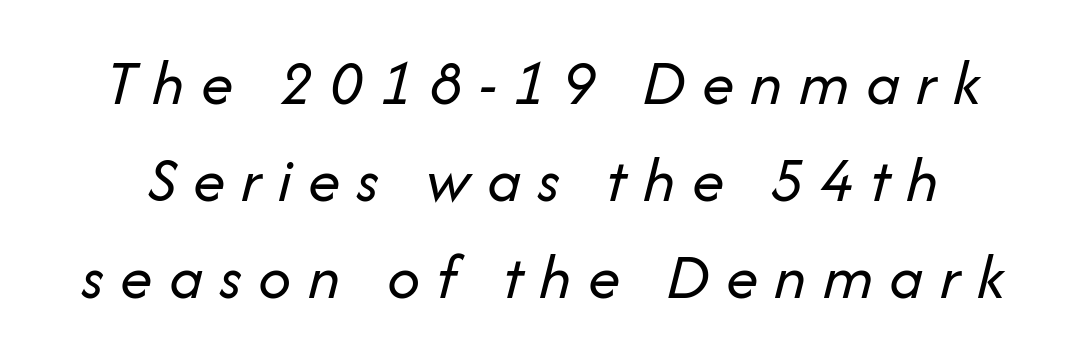
Interline gaps are of average width in this sample. A typesetter would call this proportional, since set widths differ per character. The zone under the glyphs is completely vacant. Spacing between characters has been opened up far beyond the box default.
